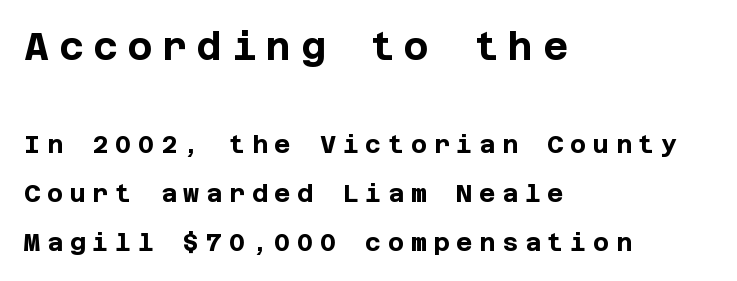
The image shows 38 px bold sans-serif type, upright; set left-aligned, loose line spacing (1.96x), unusually wide letter spacing (+0.26 em), not underlined; the first (top) block is 1.52x larger; low stroke contrast and a large x-height.
